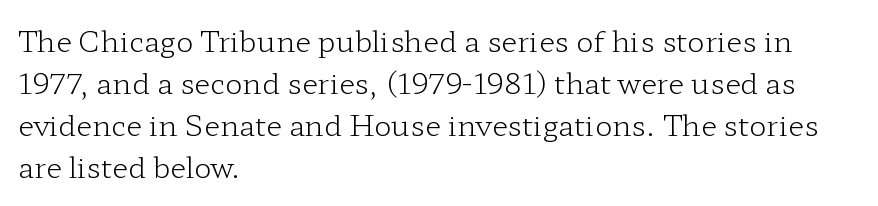
Yep, those are serifs on the letters. Compared with a typical body face, this is equally light or lighter still. Here the glyphs are tracked normally, forming tight word shapes. The lines are quadded left.
